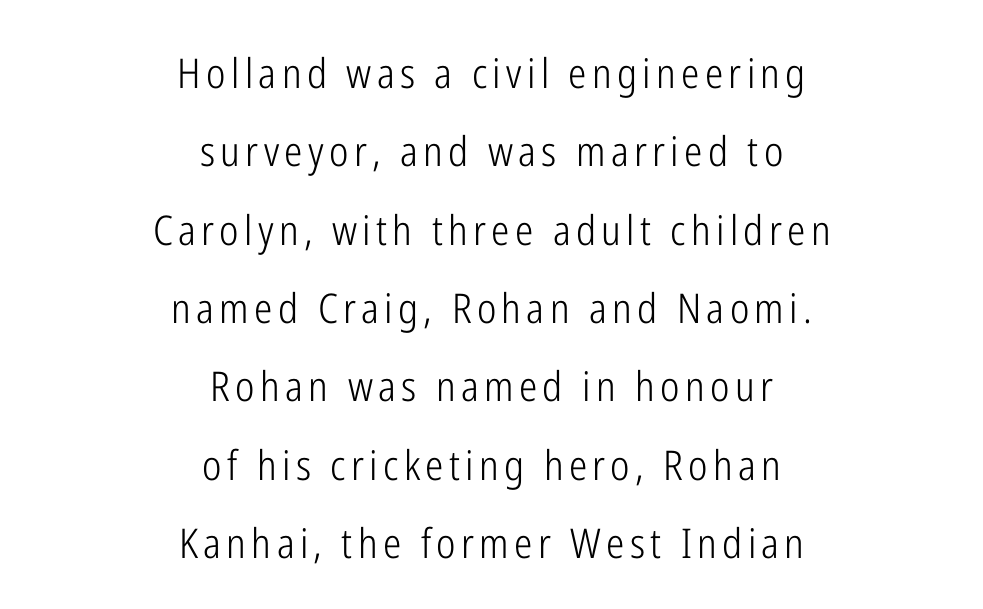
The image shows 41 px light, condensed sans-serif type, upright; set centered, loose line spacing (1.91x), not underlined; low stroke contrast and a medium x-height.
